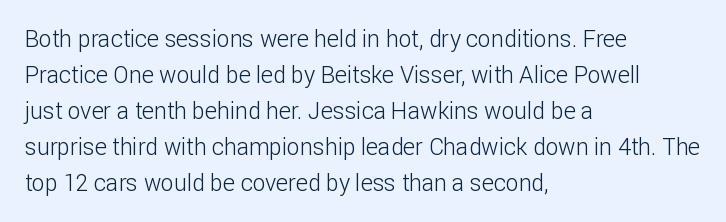
The foot of each line stays bare and open. It's the straight-up-and-down kind of type. The gaps between neighbouring characters are ordinary and unremarkable. A normal amount of white space separates one row of letters from the next. Typeset ragged right — the left edge is the straight one. Is the stroke heavy? The answer is a plain regular-or-lighter.
